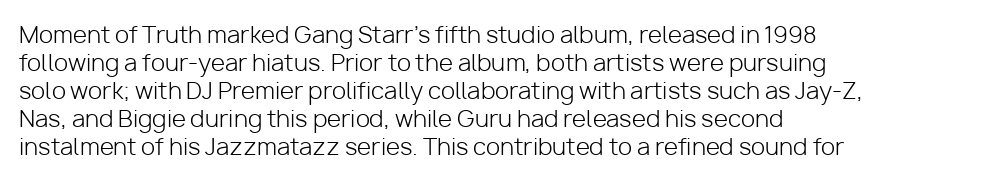
{"italic": "no", "bold": "no", "underline": "no", "align": "left", "line_spacing_ratio": 1.22, "letter_spacing": "normal", "letter_spacing_em": 0.0, "glyph_px": 23}
